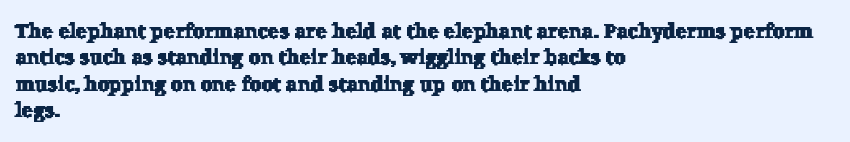
The image shows 21 px text type; set left-aligned, normal line spacing (1.26x), normal letter spacing, not underlined.
